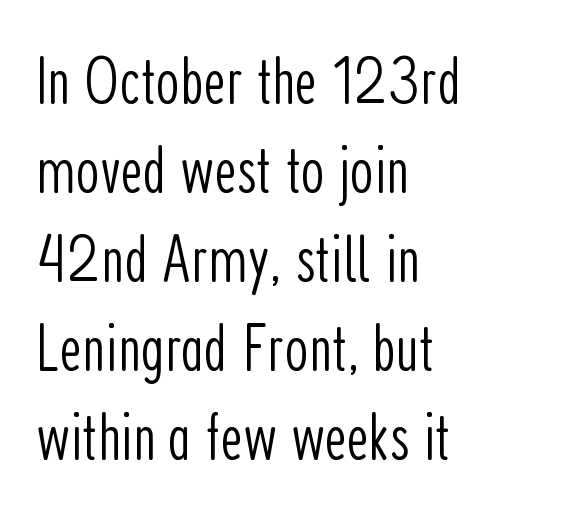
{"serif": "no", "italic": "no", "bold": "no", "weight": "light", "width": "condensed", "stroke_contrast": "low", "x_height": "medium", "monospaced": "no", "underline": "no", "align": "left", "line_spacing": "normal", "line_spacing_ratio": 1.31, "letter_spacing": "normal", "letter_spacing_em": 0.0, "glyph_px": 68}
